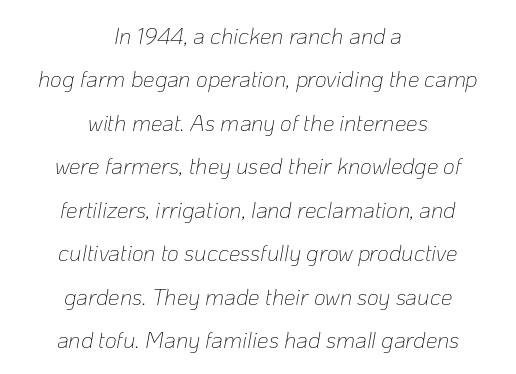
{"italic": "yes", "lean": "right", "slant_degrees": 10, "bold": "no", "underline": "no", "align": "center", "line_spacing_ratio": 1.89, "letter_spacing": "normal", "letter_spacing_em": 0.0, "glyph_px": 23}
